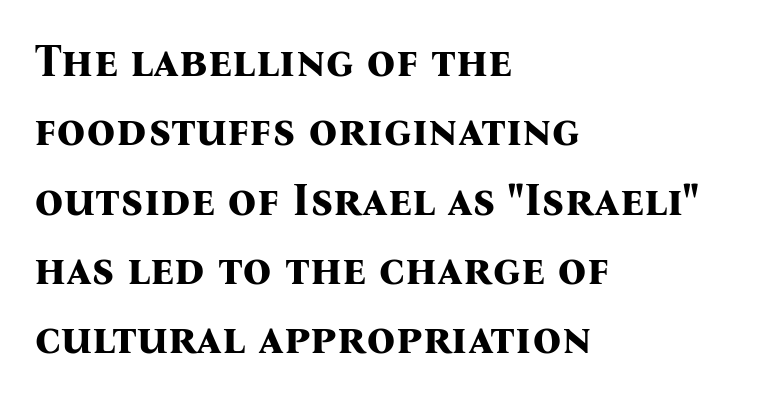
The image shows 45 px bold serif type, upright; set left-aligned, normal line spacing (1.54x), normal letter spacing, not underlined; medium stroke contrast and a medium x-height.
